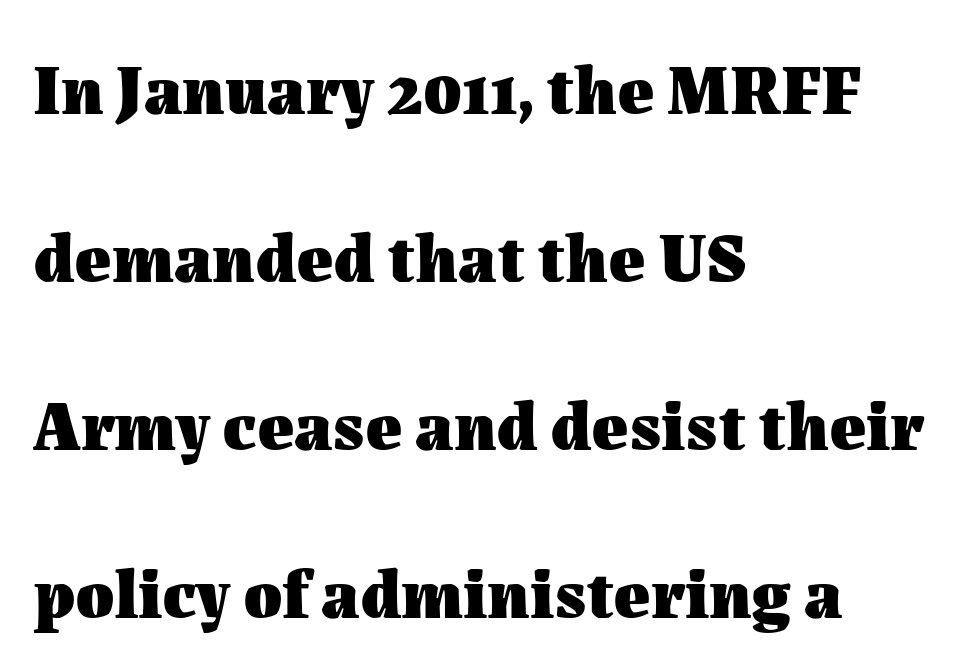
Q: Is the text bold? A: Yes.
Q: Is the text italic (slanted)? A: No, it is upright.
Q: Is the text underlined? A: No.
Q: How is the paragraph aligned? A: Left-aligned.
Q: Is the spacing between letters normal or unusually wide? A: Normal.
Q: Is the spacing between lines tight, normal or loose? A: Loose.
Q: Width (condensed, normal, or wide)? A: Normal.
Q: Stroke contrast? A: Medium.
Q: x-height? A: Medium.
Q: Monospaced? A: No.
